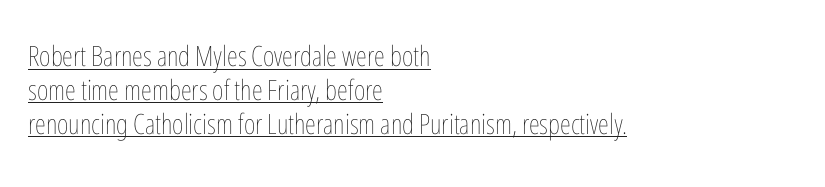
Q: Is the text bold? A: No.
Q: Is the text italic (slanted)? A: No, it is upright.
Q: Is the text underlined? A: Yes.
Q: How is the paragraph aligned? A: Left-aligned.
Q: Is the spacing between letters normal or unusually wide? A: Normal.
Q: Width (condensed, normal, or wide)? A: Condensed.
Q: Stroke contrast? A: Low.
Q: x-height? A: Medium.
Q: Monospaced? A: No.
